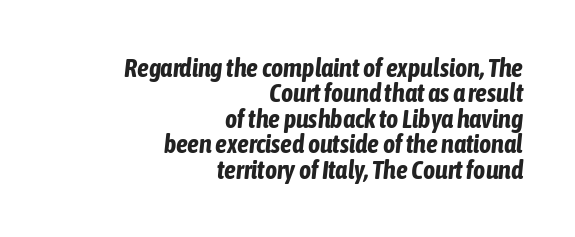
Q: Is the text bold? A: Yes.
Q: Is the text italic (slanted)? A: Yes, it leans right by about 6 degrees.
Q: Is the text underlined? A: No.
Q: How is the paragraph aligned? A: Right-aligned.
Q: Is the spacing between letters normal or unusually wide? A: Normal.
Q: Is the spacing between lines tight, normal or loose? A: Tight.
